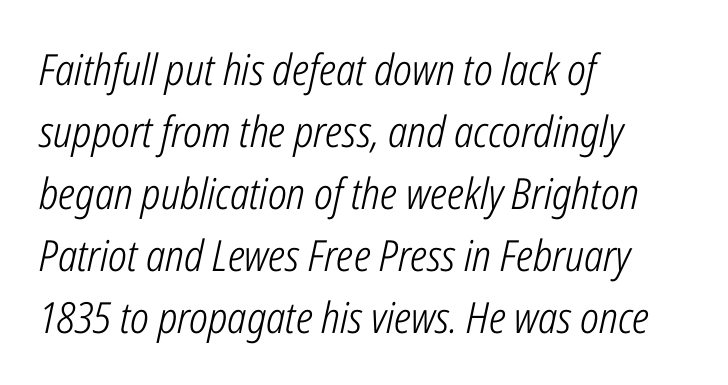
Q: Is the text bold? A: No.
Q: Is the text italic (slanted)? A: Yes, it leans right by about 12 degrees.
Q: Is the text underlined? A: No.
Q: How is the paragraph aligned? A: Left-aligned.
Q: Is the spacing between letters normal or unusually wide? A: Normal.
Q: Is the spacing between lines tight, normal or loose? A: Normal.
Q: Width (condensed, normal, or wide)? A: Condensed.
Q: Stroke contrast? A: Low.
Q: x-height? A: Medium.
Q: Monospaced? A: No.
